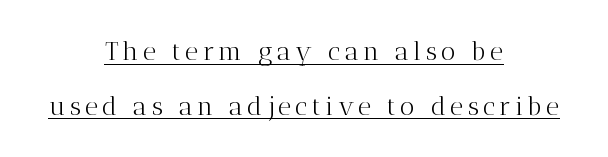
{"italic": "no", "bold": "no", "underline": "yes", "align": "center", "line_spacing": "loose", "line_spacing_ratio": 2.11, "glyph_px": 26}
